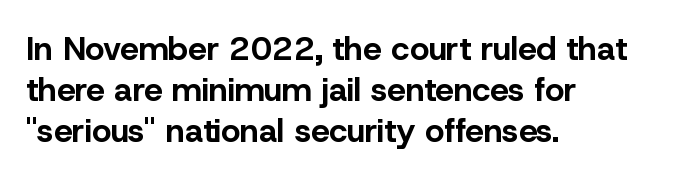
If you measured baseline to baseline, you'd find a middling distance. Each glyph is drawn with heavy, bold strokes. Varying glyph widths throughout — classic text-font behaviour. Leftover space on each line is placed entirely after the last word. Designer's note — italics off, roman on. Rule under the text: the space is simply empty.
